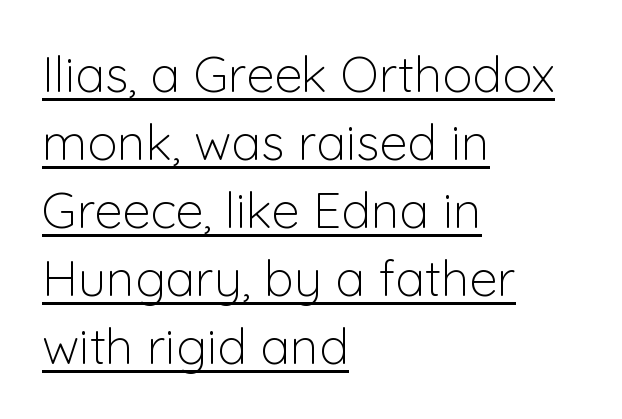
Q: Is the text bold? A: No.
Q: Is the text italic (slanted)? A: No, it is upright.
Q: Is the typeface a serif or a sans-serif typeface? A: Sans-serif.
Q: Is the text underlined? A: Yes.
Q: How is the paragraph aligned? A: Left-aligned.
Q: Is the spacing between letters normal or unusually wide? A: Normal.
Q: Is the spacing between lines tight, normal or loose? A: Normal.
Q: Width (condensed, normal, or wide)? A: Normal.
Q: Stroke contrast? A: Low.
Q: x-height? A: Medium.
Q: Monospaced? A: No.
